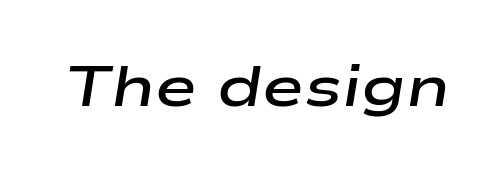
The text carries the slant typical of an italic or oblique font. Rule under the text: the space is simply empty. Note the varied advance widths — an 'i' is clearly narrower than an 'm'. The rendering keeps characters at their native spacing.
